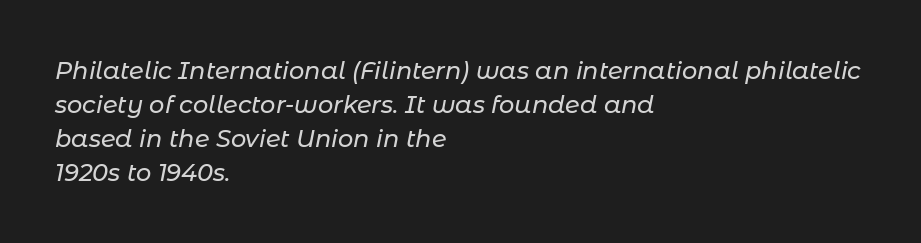
{"italic": "yes", "lean": "right", "slant_degrees": 11, "underline": "no", "align": "left", "line_spacing": "normal", "line_spacing_ratio": 1.41, "letter_spacing": "normal", "letter_spacing_em": 0.0, "glyph_px": 24}
